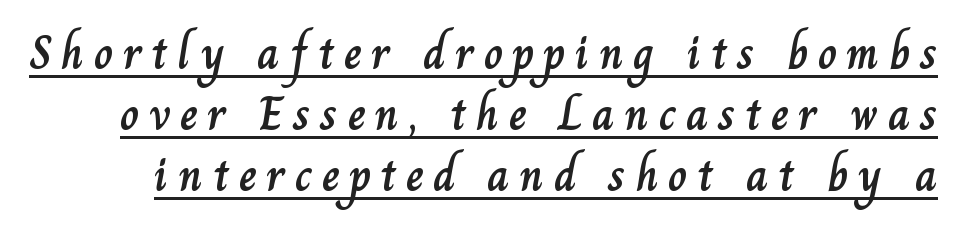
These characters rest on top of a visible drawn line. Students, observe: this is what conventionally led text looks like. Between one letter and the next there's a generous, obvious gap. Note the varied advance widths — an 'i' is clearly narrower than an 'm'.
